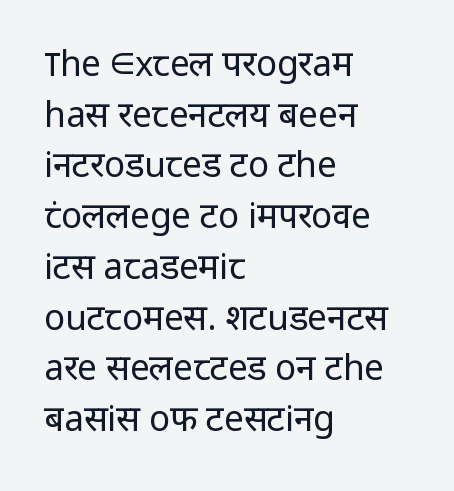
{"serif": "no", "italic": "no", "bold": "no", "weight": "regular", "width": "normal", "stroke_contrast": "low", "x_height": "medium", "monospaced": "no", "underline": "no", "align": "left", "line_spacing": "normal", "line_spacing_ratio": 1.45, "letter_spacing": "normal", "letter_spacing_em": 0.0, "glyph_px": 35}
